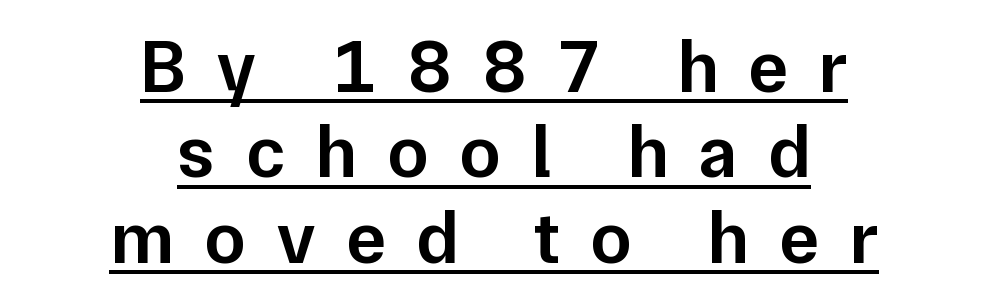
Q: Is the text bold? A: Semi-bold.
Q: Is the text italic (slanted)? A: No, it is upright.
Q: Is the typeface a serif or a sans-serif typeface? A: Sans-serif.
Q: Is the text underlined? A: Yes.
Q: How is the paragraph aligned? A: Centered.
Q: Is the spacing between letters normal or unusually wide? A: Unusually wide.
Q: Is the spacing between lines tight, normal or loose? A: Tight.
Q: Width (condensed, normal, or wide)? A: Normal.
Q: Stroke contrast? A: Low.
Q: x-height? A: Medium.
Q: Monospaced? A: No.
